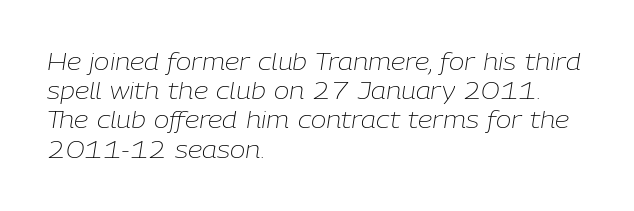
The image shows 23 px text type, italic (leaning right); set left-aligned, normal line spacing (1.27x), normal letter spacing, not underlined.
